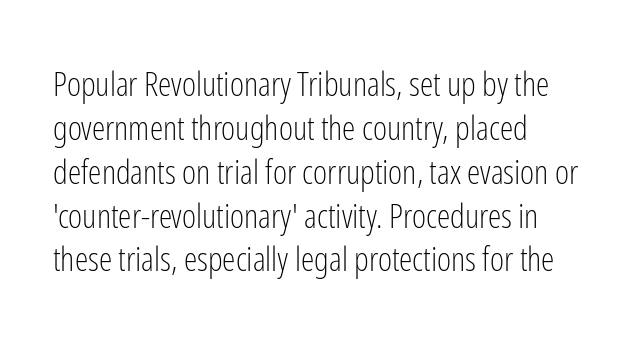
The image shows 34 px light, condensed sans-serif type, upright; set left-aligned, normal line spacing (1.29x), normal letter spacing, not underlined; low stroke contrast and a medium x-height.
